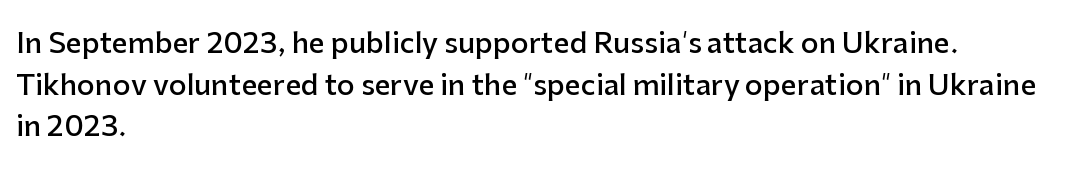
Q: Is the text bold? A: Semi-bold.
Q: Is the text italic (slanted)? A: No, it is upright.
Q: Is the typeface a serif or a sans-serif typeface? A: Sans-serif.
Q: Is the text underlined? A: No.
Q: How is the paragraph aligned? A: Left-aligned.
Q: Is the spacing between letters normal or unusually wide? A: Normal.
Q: Is the spacing between lines tight, normal or loose? A: Normal.
Q: Width (condensed, normal, or wide)? A: Normal.
Q: Stroke contrast? A: Low.
Q: x-height? A: Medium.
Q: Monospaced? A: No.
